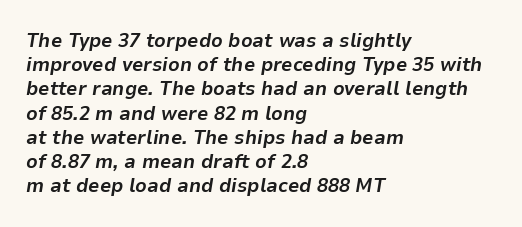
Q: Is the text bold? A: Yes.
Q: Is the text italic (slanted)? A: Yes, it leans right by about 9 degrees.
Q: Is the text underlined? A: No.
Q: How is the paragraph aligned? A: Left-aligned.
Q: Is the spacing between letters normal or unusually wide? A: Normal.
